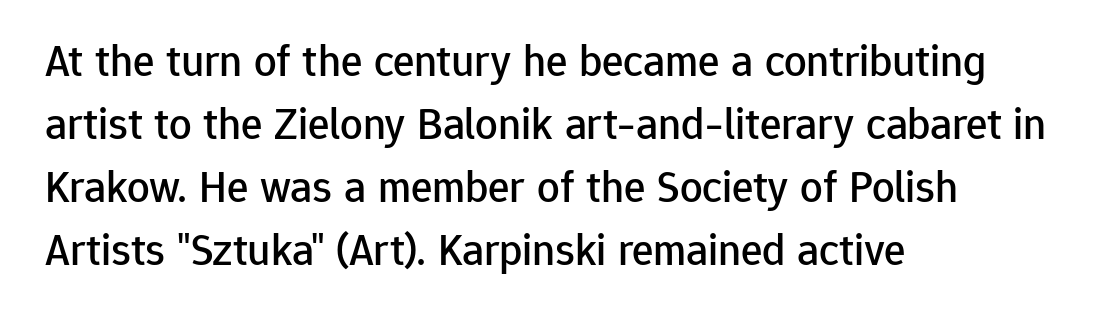
The area under the type is left untouched. This sample has the flowing, uneven cadence of proportional lettering. Observe the absence of serifs on each vertical stroke in this sample. The lettering stays uniformly vertical, giving the passage a roman look. The block of text has a typical density, with ordinary space between rows.
